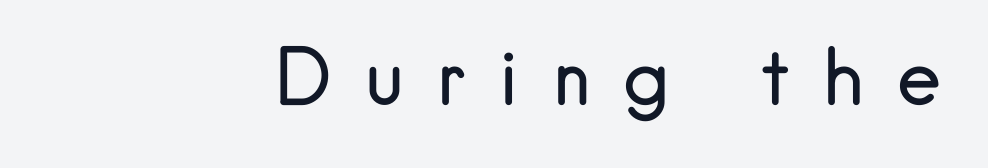
{"serif": "no", "italic": "no", "bold": "no", "weight": "regular", "width": "normal", "stroke_contrast": "low", "x_height": "small", "monospaced": "no", "underline": "no", "align": "right", "letter_spacing": "wide", "letter_spacing_em": 0.43, "glyph_px": 75}
